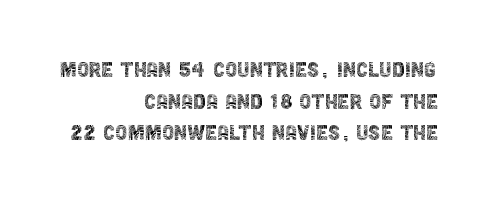
{"italic": "no", "bold": "no", "underline": "no", "align": "right", "line_spacing_ratio": 1.17, "letter_spacing": "normal", "letter_spacing_em": 0.0, "glyph_px": 27}
